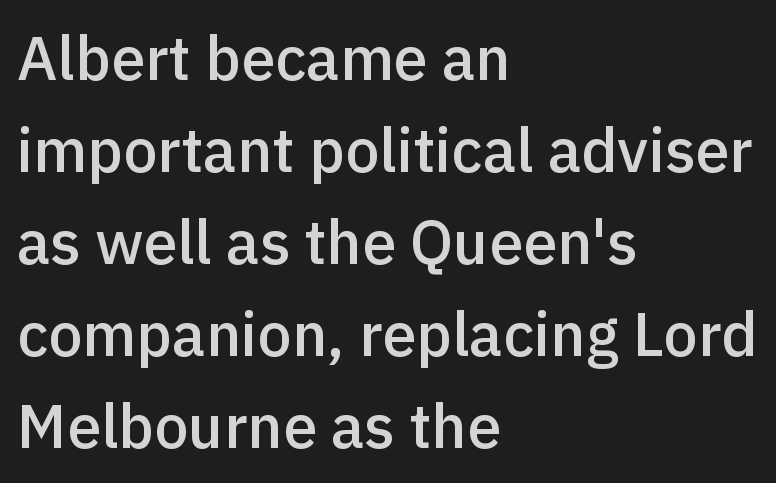
{"serif": "no", "italic": "no", "bold": "semi", "weight": "semibold", "width": "normal", "x_height": "medium", "monospaced": "no", "underline": "no", "align": "left", "line_spacing": "normal", "line_spacing_ratio": 1.51, "letter_spacing": "normal", "letter_spacing_em": 0.0, "glyph_px": 61}
